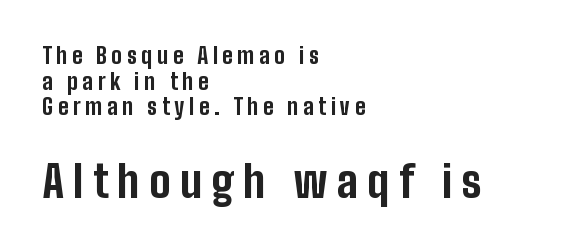
Q: Is the text bold? A: Yes.
Q: Is the text italic (slanted)? A: No, it is upright.
Q: Is the typeface a serif or a sans-serif typeface? A: Sans-serif.
Q: Is the text underlined? A: No.
Q: How is the paragraph aligned? A: Left-aligned.
Q: Is the spacing between letters normal or unusually wide? A: Unusually wide.
Q: Which block of text is set in a larger size, the first (top) or the second (bottom)? A: The second (bottom) one.
Q: Width (condensed, normal, or wide)? A: Condensed.
Q: Stroke contrast? A: Low.
Q: x-height? A: Medium.
Q: Monospaced? A: No.
